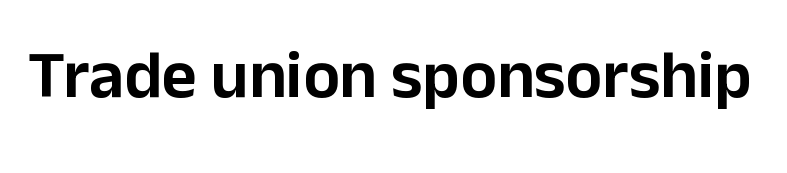
Q: Is the text italic (slanted)? A: No, it is upright.
Q: Is the typeface a serif or a sans-serif typeface? A: Sans-serif.
Q: Is the text underlined? A: No.
Q: Is the spacing between letters normal or unusually wide? A: Normal.
Q: Width (condensed, normal, or wide)? A: Normal.
Q: Stroke contrast? A: Low.
Q: x-height? A: Medium.
Q: Monospaced? A: No.
